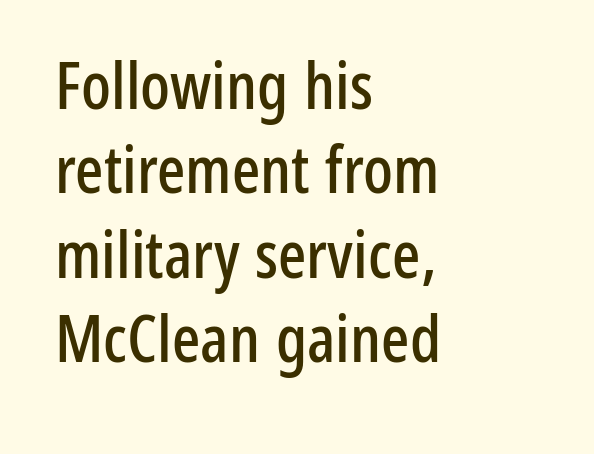
Q: Is the text italic (slanted)? A: No, it is upright.
Q: Is the typeface a serif or a sans-serif typeface? A: Sans-serif.
Q: Is the text underlined? A: No.
Q: How is the paragraph aligned? A: Left-aligned.
Q: Is the spacing between letters normal or unusually wide? A: Normal.
Q: Is the spacing between lines tight, normal or loose? A: Normal.
Q: Width (condensed, normal, or wide)? A: Condensed.
Q: Stroke contrast? A: Low.
Q: x-height? A: Medium.
Q: Monospaced? A: No.
